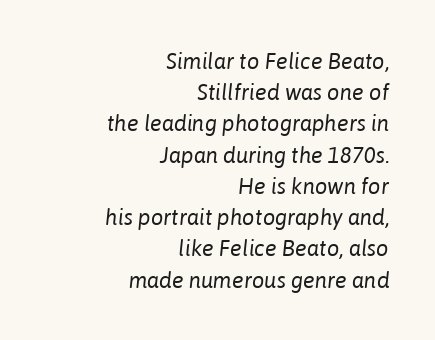
Q: Is the text bold? A: No.
Q: Is the text italic (slanted)? A: Yes, it leans right by about 6 degrees.
Q: Is the text underlined? A: No.
Q: How is the paragraph aligned? A: Right-aligned.
Q: Is the spacing between letters normal or unusually wide? A: Normal.
Q: Is the spacing between lines tight, normal or loose? A: Normal.
